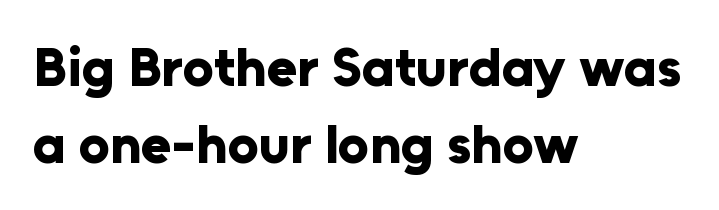
The image shows 55 px bold sans-serif type, upright; set left-aligned, normal line spacing (1.4x), normal letter spacing, not underlined; low stroke contrast and a medium x-height.
